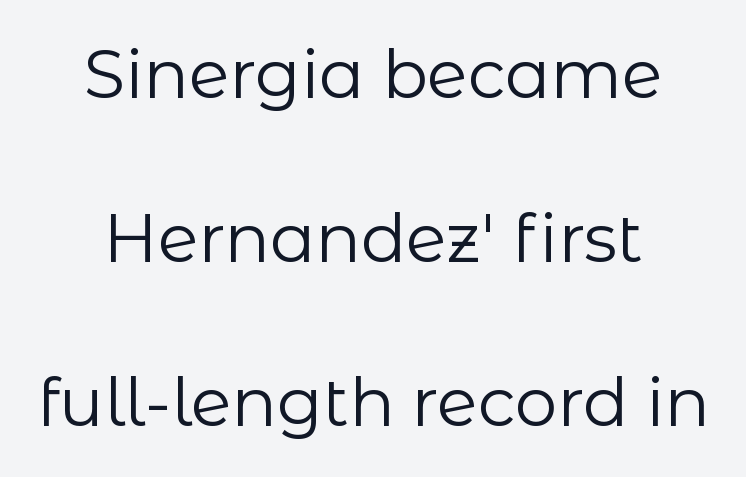
{"serif": "no", "italic": "no", "bold": "no", "weight": "regular", "width": "normal", "stroke_contrast": "low", "x_height": "medium", "monospaced": "no", "underline": "no", "align": "center", "line_spacing": "loose", "line_spacing_ratio": 2.45, "letter_spacing": "normal", "letter_spacing_em": 0.0, "glyph_px": 67}
